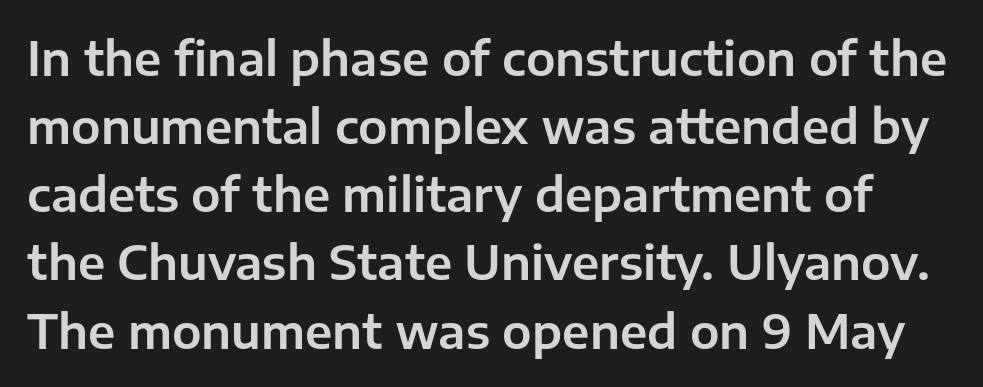
This sample keeps an unexceptional amount of space between lines. The face used here is a sans, in the tradition of grotesques and geometrics. A roman cut, with each character standing at attention. The gap between lines stays unmarked.
